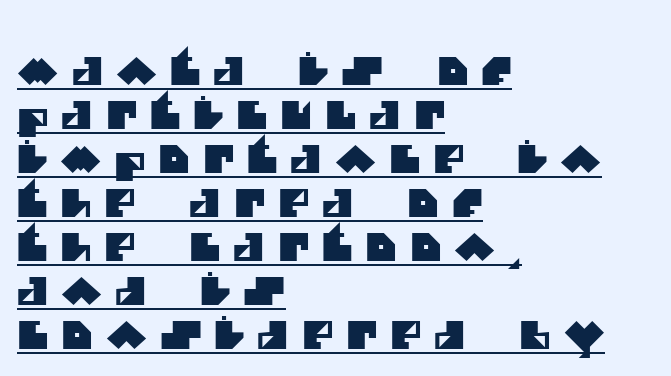
Q: Is the typeface a serif or a sans-serif typeface? A: Sans-serif.
Q: Is the text underlined? A: Yes.
Q: How is the paragraph aligned? A: Left-aligned.
Q: Is the spacing between letters normal or unusually wide? A: Unusually wide.
Q: Width (condensed, normal, or wide)? A: Normal.
Q: Stroke contrast? A: Medium.
Q: x-height? A: Large.
Q: Monospaced? A: No.
